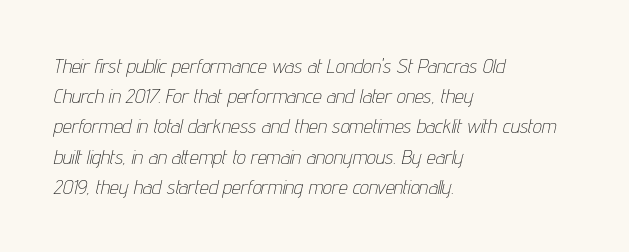
Q: Is the text bold? A: No.
Q: Is the text italic (slanted)? A: Yes, it leans right by about 12 degrees.
Q: Is the text underlined? A: No.
Q: How is the paragraph aligned? A: Left-aligned.
Q: Is the spacing between letters normal or unusually wide? A: Normal.
Q: Is the spacing between lines tight, normal or loose? A: Normal.
